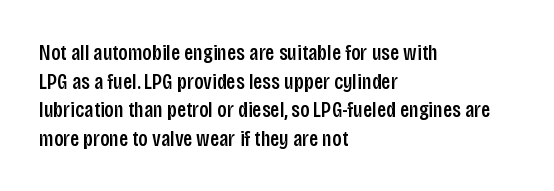
Q: Is the text italic (slanted)? A: No, it is upright.
Q: Is the text underlined? A: No.
Q: How is the paragraph aligned? A: Left-aligned.
Q: Is the spacing between letters normal or unusually wide? A: Normal.
Q: Is the spacing between lines tight, normal or loose? A: Normal.
